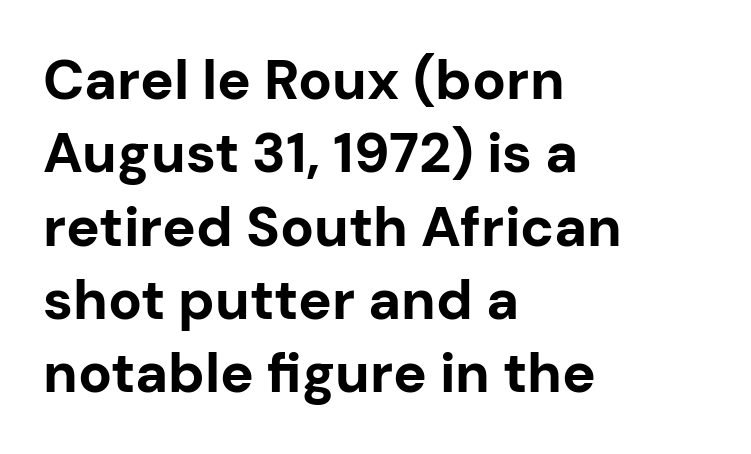
{"serif": "no", "italic": "no", "bold": "yes", "weight": "bold", "width": "normal", "stroke_contrast": "low", "x_height": "medium", "monospaced": "no", "underline": "no", "align": "left", "line_spacing": "normal", "line_spacing_ratio": 1.31, "letter_spacing": "normal", "letter_spacing_em": 0.0, "glyph_px": 56}
